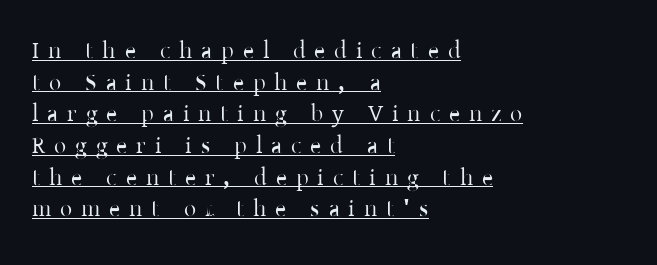
{"italic": "no", "underline": "yes", "align": "left", "line_spacing": "normal", "line_spacing_ratio": 1.32, "letter_spacing": "wide", "letter_spacing_em": 0.37, "glyph_px": 24}
